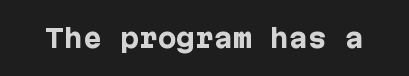
Underlining? Definitely not there. Strong, thick strokes mark this as bold type. This sample uses an upright cut, with every glyph sitting square on the baseline. A typesetter would call this zero additional tracking.
